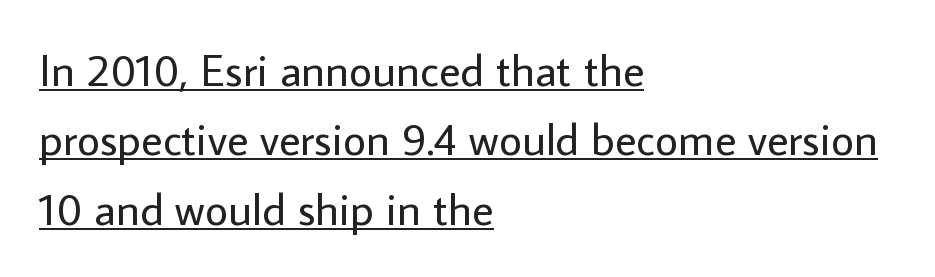
{"serif": "no", "italic": "no", "bold": "no", "weight": "regular", "width": "normal", "stroke_contrast": "low", "x_height": "medium", "monospaced": "no", "underline": "yes", "align": "left", "line_spacing": "normal", "line_spacing_ratio": 1.54, "letter_spacing": "normal", "letter_spacing_em": 0.0, "glyph_px": 45}
